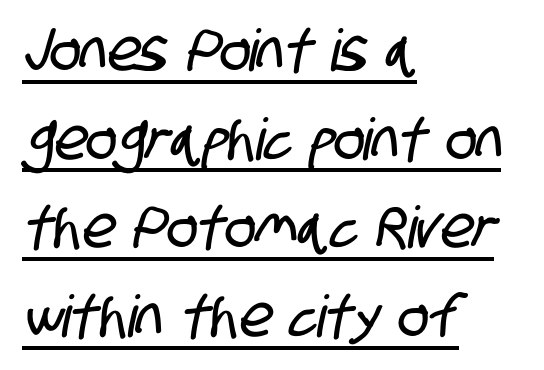
{"serif": "no", "width": "condensed", "stroke_contrast": "low", "x_height": "large", "monospaced": "no", "underline": "yes", "align": "left", "line_spacing": "normal", "line_spacing_ratio": 1.53, "letter_spacing": "normal", "letter_spacing_em": 0.0, "glyph_px": 58}
